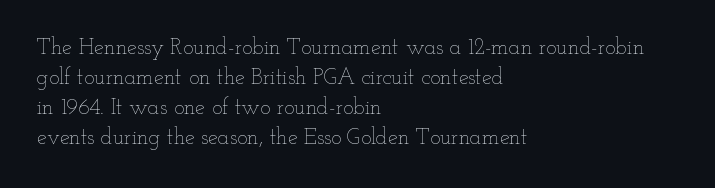
The letterforms sit shoulder to shoulder at normal distance. The space directly below the letters is spotless. Counters stay open thanks to moderate or lighter strokes. The vertical gap from one line to the next is medium. Ascenders rise straight up at ninety degrees. The ragged edge is on the right, which tells us the setting is flush left.
